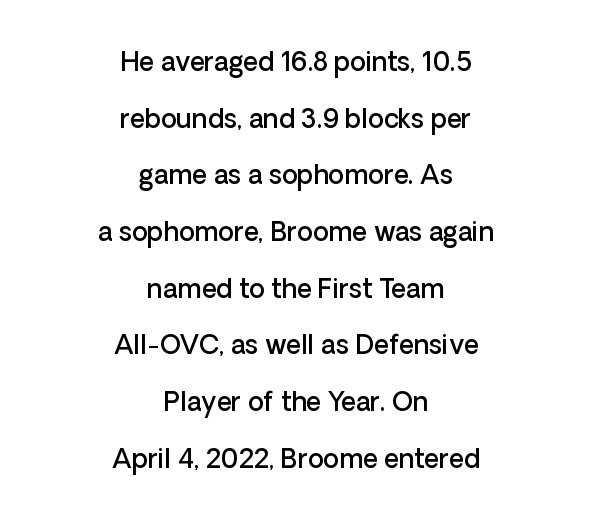
Q: Is the text bold? A: Semi-bold.
Q: Is the text italic (slanted)? A: No, it is upright.
Q: Is the text underlined? A: No.
Q: How is the paragraph aligned? A: Centered.
Q: Is the spacing between letters normal or unusually wide? A: Normal.
Q: Is the spacing between lines tight, normal or loose? A: Loose.
